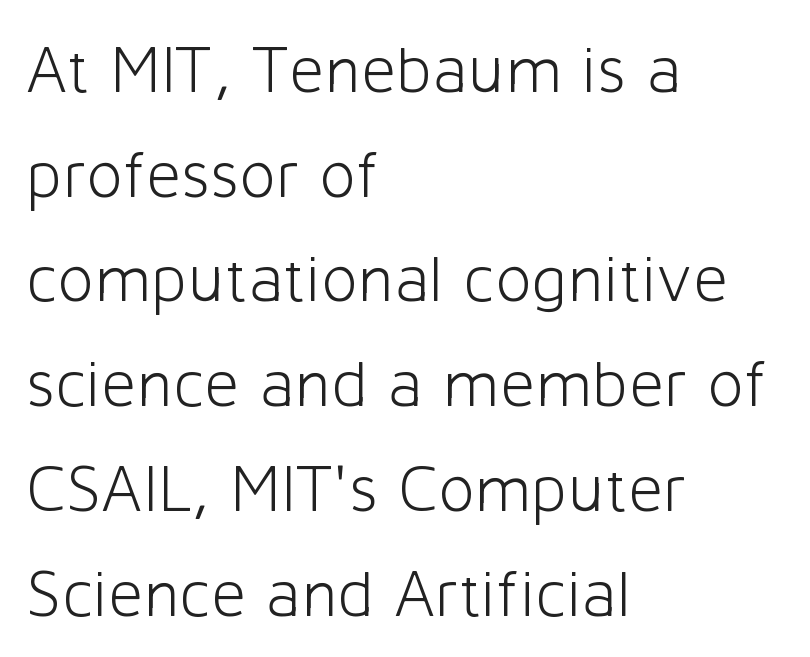
Q: Is the text bold? A: No.
Q: Is the text italic (slanted)? A: No, it is upright.
Q: Is the typeface a serif or a sans-serif typeface? A: Sans-serif.
Q: Is the text underlined? A: No.
Q: How is the paragraph aligned? A: Left-aligned.
Q: Is the spacing between letters normal or unusually wide? A: Normal.
Q: Is the spacing between lines tight, normal or loose? A: Normal.
Q: Width (condensed, normal, or wide)? A: Normal.
Q: Stroke contrast? A: Low.
Q: x-height? A: Medium.
Q: Monospaced? A: No.
